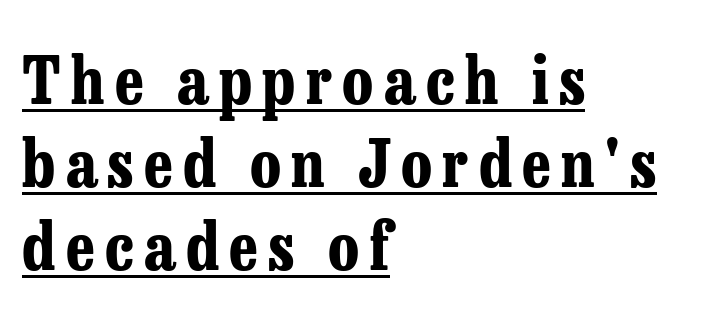
The typesetting leans heavy: a genuine bold. Leftover space on each line is placed entirely after the last word. Italic? Not at all — the glyphs are vertical. Honestly, the underline is the first thing you notice here.
